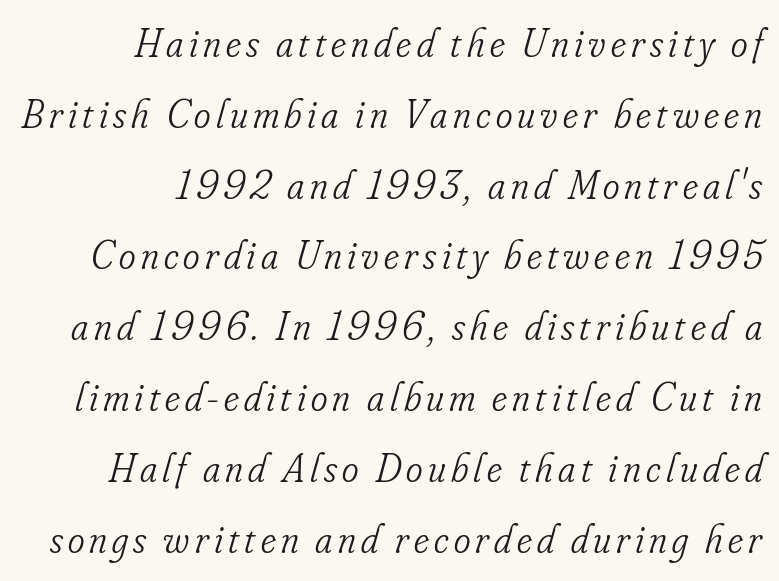
{"serif": "yes", "italic": "yes", "lean": "right", "slant_degrees": 16, "bold": "no", "weight": "light", "width": "condensed", "stroke_contrast": "low", "x_height": "small", "monospaced": "no", "underline": "no", "align": "right", "line_spacing_ratio": 1.77, "glyph_px": 40}
